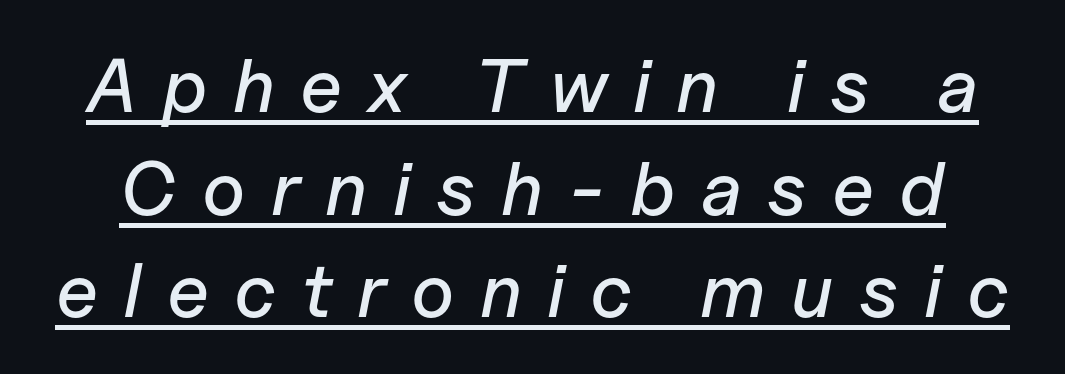
The image shows 76 px text type, italic (leaning right); set normal line spacing (1.35x), unusually wide letter spacing (+0.33 em), underlined; low stroke contrast and a medium x-height.
